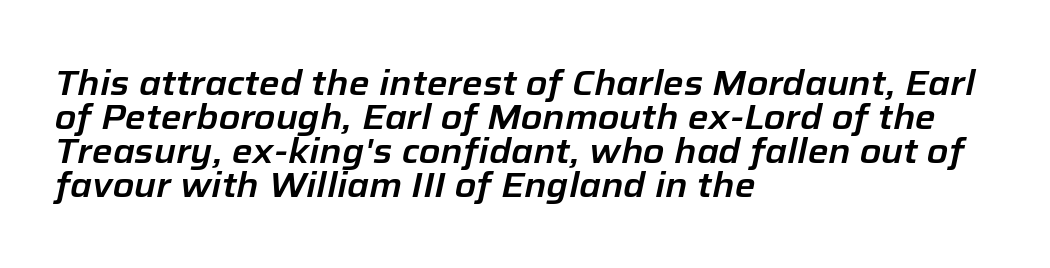
The image shows 35 px text type, italic (leaning right); set left-aligned, tight line spacing (0.97x), normal letter spacing, not underlined; low stroke contrast and a medium x-height.
